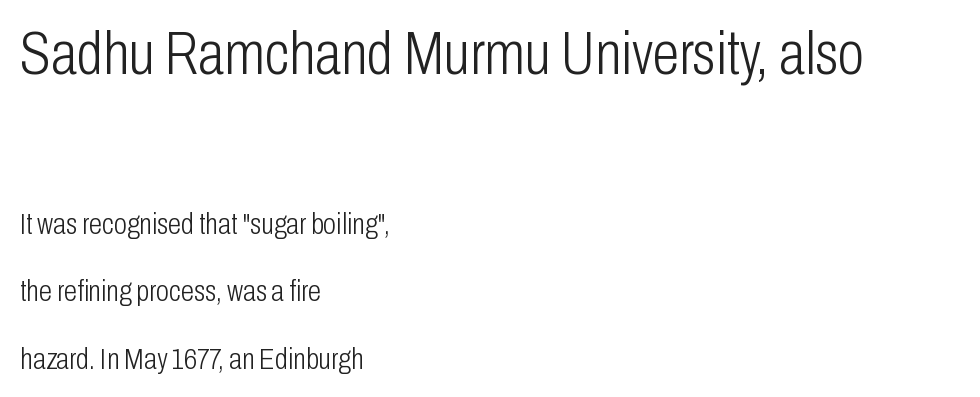
The space directly below the letters is spotless. The glyphs in this specimen are sans serif. Honestly, the letter spacing is just normal — you wouldn't notice it. Summary of vertical rhythm: relaxed, with wide interline spacing. The letters stand straight up with perfectly vertical stems.
